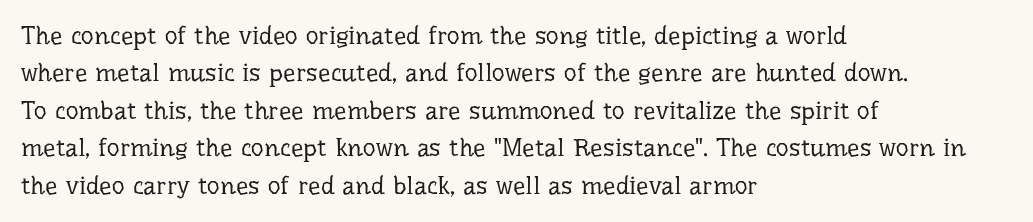
In CSS terms this would be text-align: left. Descenders are the only things crossing below the line. One glance says typical: line gaps are just what's usual. This is the regular roman posture of the typeface.
